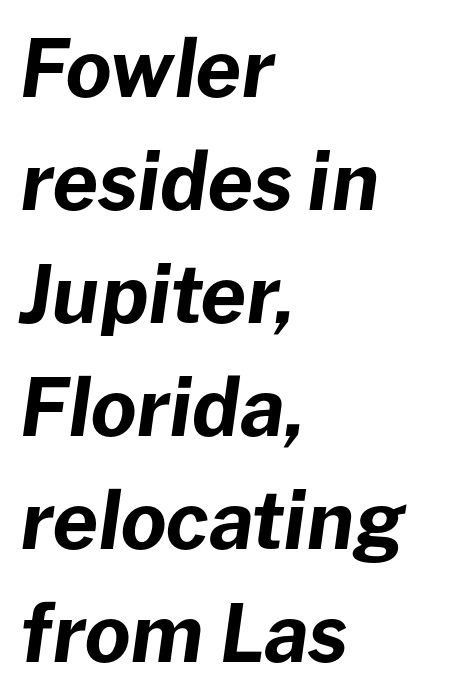
{"italic": "yes", "lean": "right", "slant_degrees": 8, "bold": "yes", "weight": "bold", "width": "normal", "stroke_contrast": "low", "x_height": "medium", "monospaced": "no", "underline": "no", "align": "left", "line_spacing": "normal", "line_spacing_ratio": 1.43, "letter_spacing": "normal", "letter_spacing_em": 0.0, "glyph_px": 79}
